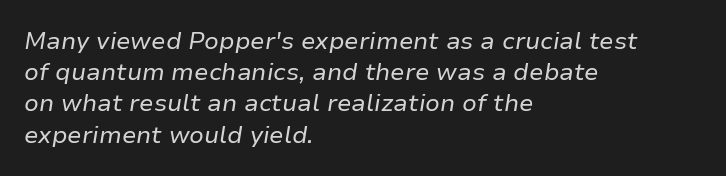
The image shows 24 px text type, italic (leaning right); set left-aligned, normal line spacing (1.3x), normal letter spacing, not underlined.
